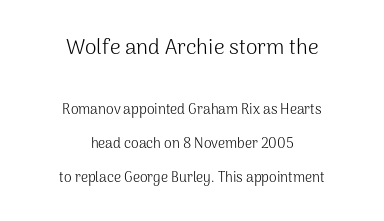
Q: Is the text bold? A: No.
Q: Is the text italic (slanted)? A: No, it is upright.
Q: Is the text underlined? A: No.
Q: How is the paragraph aligned? A: Centered.
Q: Is the spacing between letters normal or unusually wide? A: Normal.
Q: Is the spacing between lines tight, normal or loose? A: Loose.
Q: Which block of text is set in a larger size, the first (top) or the second (bottom)? A: The first (top) one.
